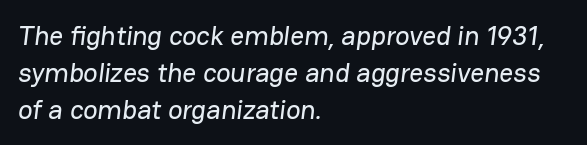
{"underline": "no", "align": "left", "line_spacing": "normal", "line_spacing_ratio": 1.37, "letter_spacing": "normal", "letter_spacing_em": 0.0, "glyph_px": 27}
